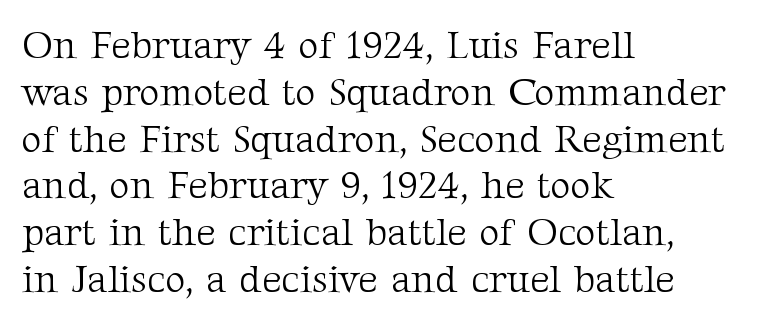
These lines stack with their left ends in a neat column. The font family rendered here belongs to the serif group. Characters remain perfectly vertical along every line. A quiet, ordinary-to-light weight characterises the typeface. This rendering leaves character spacing at its baseline value. The gap between lines stays unmarked.
